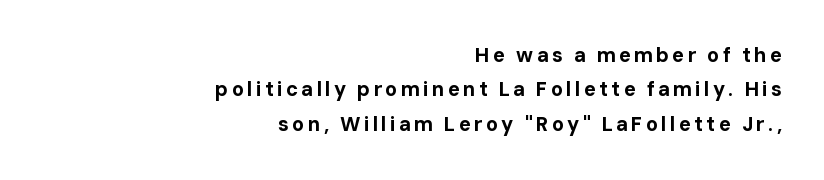
The image shows 20 px bold type, upright; set right-aligned, line spacing 1.72x, not underlined.
